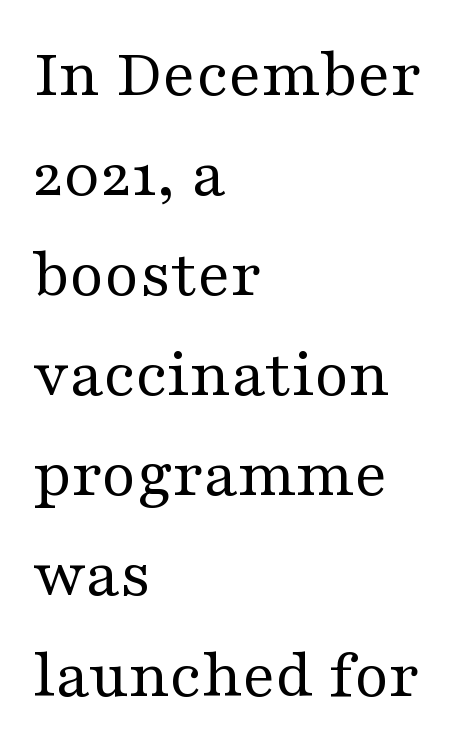
This rendering leaves character spacing at its baseline value. On a weight scale, this lands at 450 or below. The string is rendered with underlining switched off. The letters stand upright; this is a roman face.
